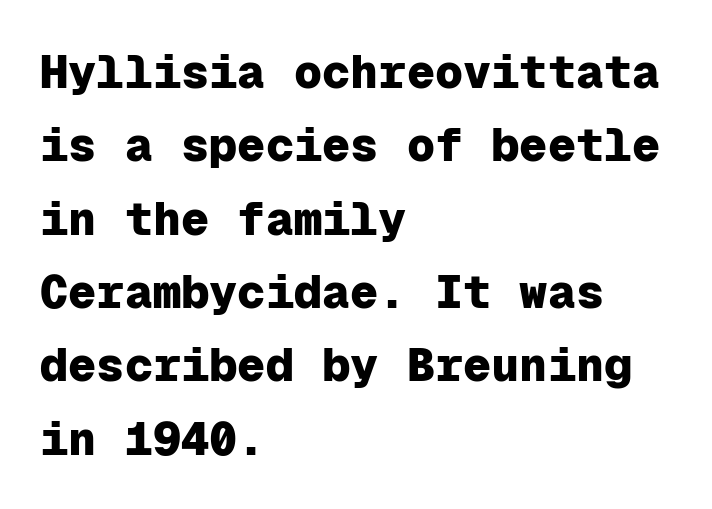
{"serif": "no", "italic": "no", "bold": "yes", "weight": "heavy", "width": "normal", "stroke_contrast": "low", "x_height": "medium", "monospaced": "yes", "underline": "no", "align": "left", "line_spacing": "normal", "line_spacing_ratio": 1.56, "letter_spacing": "normal", "letter_spacing_em": 0.0, "glyph_px": 47}
